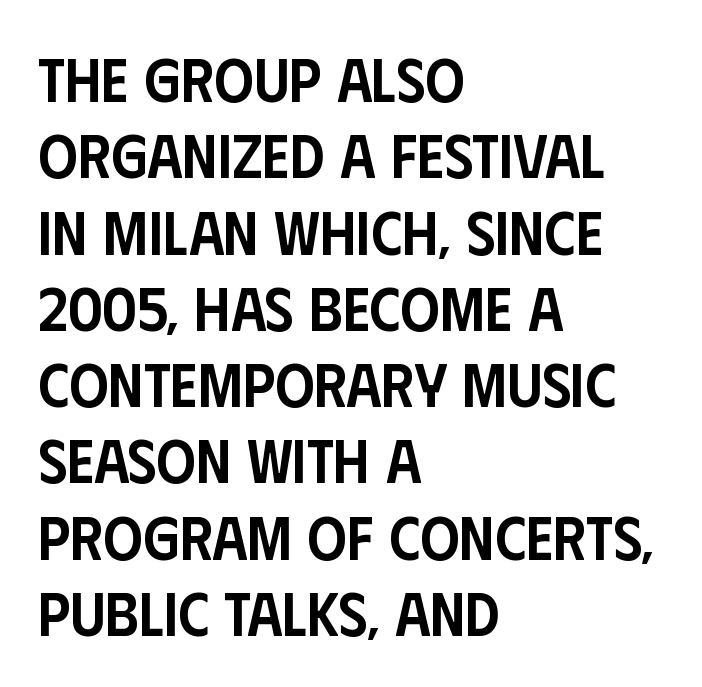
Q: Is the text bold? A: Semi-bold.
Q: Is the text italic (slanted)? A: No, it is upright.
Q: Is the typeface a serif or a sans-serif typeface? A: Sans-serif.
Q: Is the text underlined? A: No.
Q: How is the paragraph aligned? A: Left-aligned.
Q: Is the spacing between letters normal or unusually wide? A: Normal.
Q: Width (condensed, normal, or wide)? A: Condensed.
Q: Stroke contrast? A: Low.
Q: x-height? A: Large.
Q: Monospaced? A: No.
